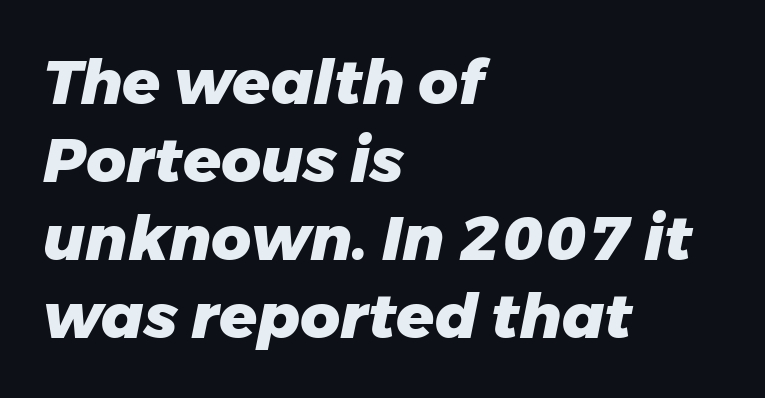
The image shows 62 px heavy type, italic (leaning right); set left-aligned, normal line spacing (1.26x), normal letter spacing, not underlined; low stroke contrast and a medium x-height.
